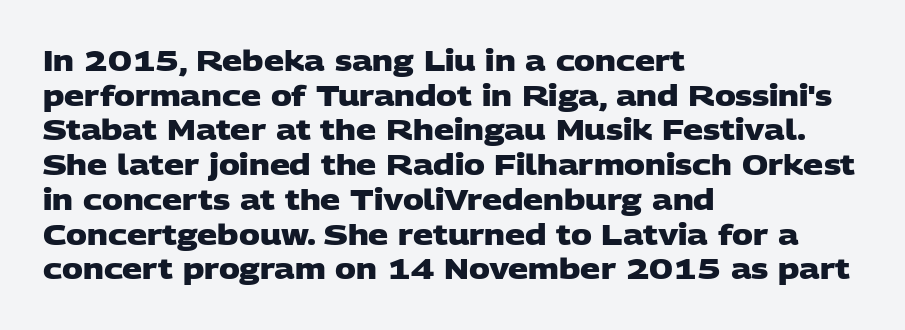
{"serif": "no", "bold": "yes", "weight": "heavy", "width": "wide", "stroke_contrast": "low", "x_height": "large", "monospaced": "no", "underline": "no", "align": "left", "line_spacing_ratio": 1.24, "letter_spacing": "normal", "letter_spacing_em": 0.0, "glyph_px": 28}
